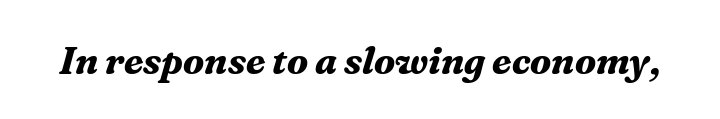
The passage shown has conventional tracking throughout. The specimen omits any rule beneath the text block's lines. Examine the stroke ends and you'll spot serifs. The rendering uses natural spacing where letterforms have individual widths. The font is running at its bold setting.
